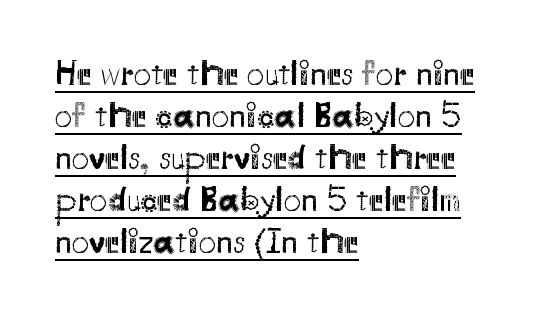
Q: Is the text bold? A: No.
Q: Is the text italic (slanted)? A: No, it is upright.
Q: Is the typeface a serif or a sans-serif typeface? A: Sans-serif.
Q: Is the text underlined? A: Yes.
Q: How is the paragraph aligned? A: Left-aligned.
Q: Is the spacing between letters normal or unusually wide? A: Normal.
Q: Width (condensed, normal, or wide)? A: Normal.
Q: Stroke contrast? A: Medium.
Q: x-height? A: Small.
Q: Monospaced? A: No.
